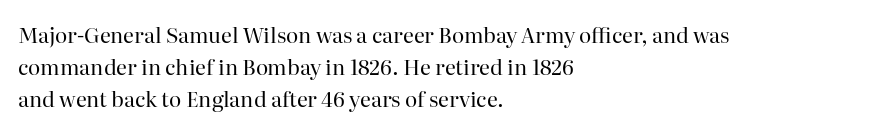
{"italic": "no", "bold": "no", "underline": "no", "align": "left", "line_spacing": "normal", "line_spacing_ratio": 1.53, "letter_spacing": "normal", "letter_spacing_em": 0.0, "glyph_px": 21}
